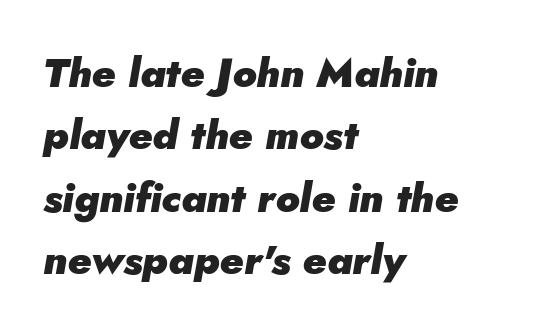
Q: Is the text bold? A: Yes.
Q: Is the text italic (slanted)? A: Yes, it leans right by about 5 degrees.
Q: Is the text underlined? A: No.
Q: How is the paragraph aligned? A: Left-aligned.
Q: Is the spacing between letters normal or unusually wide? A: Normal.
Q: Is the spacing between lines tight, normal or loose? A: Normal.
Q: Width (condensed, normal, or wide)? A: Normal.
Q: Stroke contrast? A: Low.
Q: x-height? A: Small.
Q: Monospaced? A: No.
